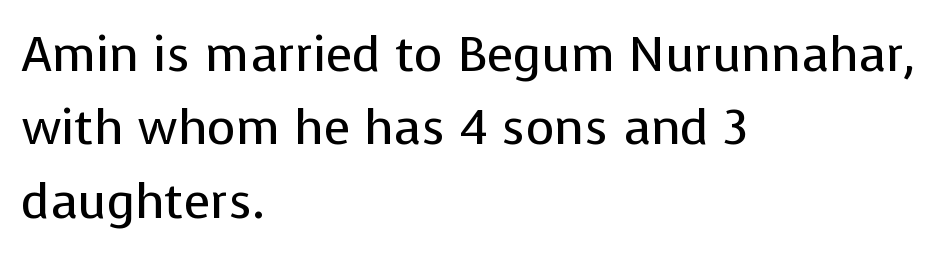
The image shows 49 px regular-weight sans-serif type, upright; set left-aligned, normal line spacing (1.5x), normal letter spacing, not underlined; low stroke contrast and a medium x-height.
